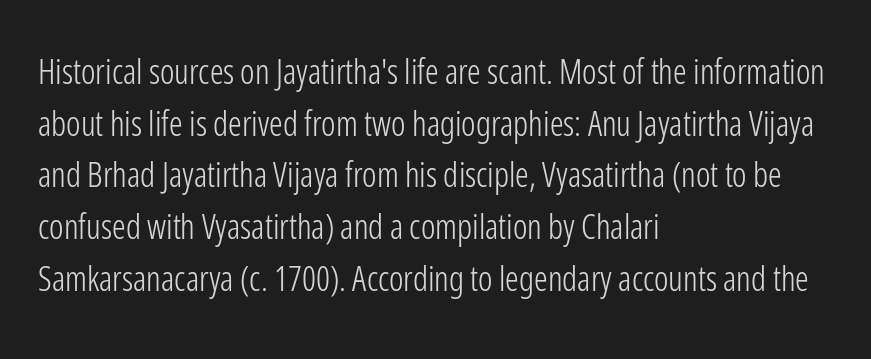
{"serif": "no", "italic": "no", "bold": "no", "weight": "light", "width": "condensed", "stroke_contrast": "low", "x_height": "medium", "monospaced": "no", "underline": "no", "align": "left", "line_spacing": "normal", "line_spacing_ratio": 1.52, "letter_spacing": "normal", "letter_spacing_em": 0.0, "glyph_px": 34}
